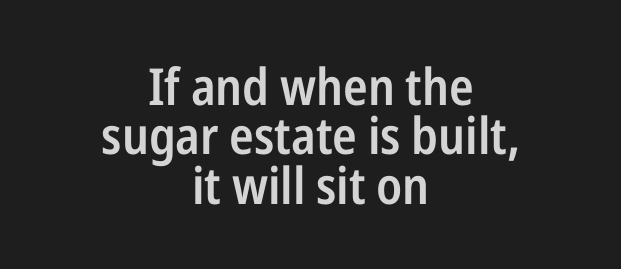
Proportional: the letters do not fall into vertical columns. Beneath every word, the page is bare. Vertical strokes here are truly vertical. Firm but not heavy-handed strokes: this text is semibold. Each new line begins almost immediately beneath the previous one.
